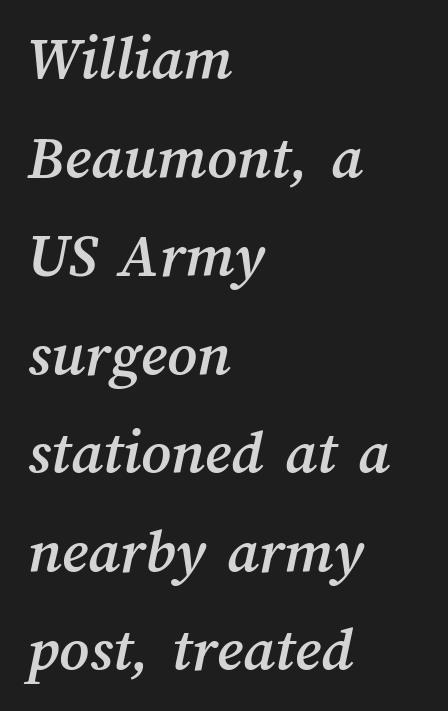
The image shows 64 px text type; set left-aligned, normal line spacing (1.54x), normal letter spacing, not underlined; medium stroke contrast and a medium x-height.
